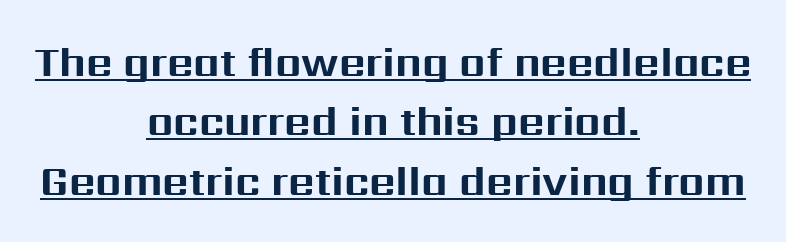
The image shows 41 px bold sans-serif type, upright; set centered, normal line spacing (1.45x), normal letter spacing, underlined; medium stroke contrast and a medium x-height.
